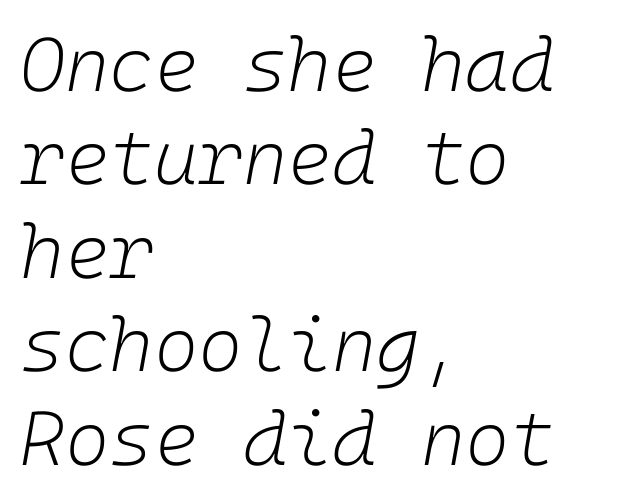
{"italic": "yes", "lean": "right", "slant_degrees": 10, "bold": "no", "weight": "light", "width": "normal", "stroke_contrast": "low", "x_height": "medium", "underline": "no", "align": "left", "line_spacing_ratio": 1.23, "letter_spacing": "normal", "letter_spacing_em": 0.0, "glyph_px": 76}
